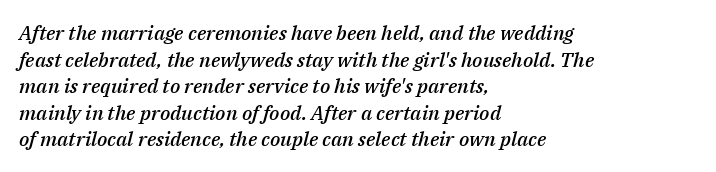
Q: Is the text bold? A: Semi-bold.
Q: Is the text italic (slanted)? A: Yes, it leans right by about 14 degrees.
Q: Is the text underlined? A: No.
Q: How is the paragraph aligned? A: Left-aligned.
Q: Is the spacing between letters normal or unusually wide? A: Normal.
Q: Is the spacing between lines tight, normal or loose? A: Normal.
